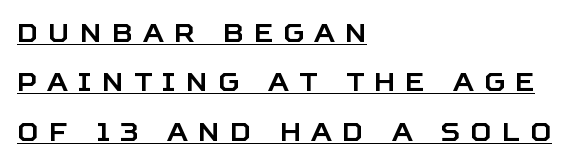
Q: Is the text italic (slanted)? A: No, it is upright.
Q: Is the text underlined? A: Yes.
Q: How is the paragraph aligned? A: Left-aligned.
Q: Is the spacing between letters normal or unusually wide? A: Unusually wide.
Q: Is the spacing between lines tight, normal or loose? A: Loose.
